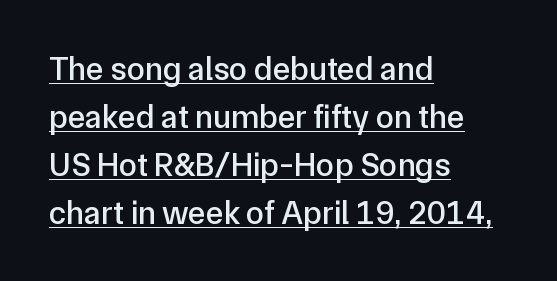
The paragraph shown leans on its left margin. These characters rest on top of a visible drawn line. Spacing between characters is what you'd get straight out of the box. Quick note: interline space is typical. The letters advance in unequal steps, a hallmark of proportional type. If you drew a line through each stem, it would be perfectly vertical.
